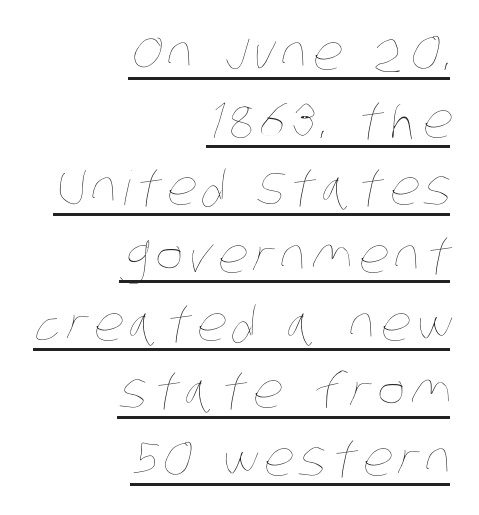
The image shows 47 px thin, condensed type; set right-aligned, normal line spacing (1.44x), underlined; low stroke contrast and a large x-height.
